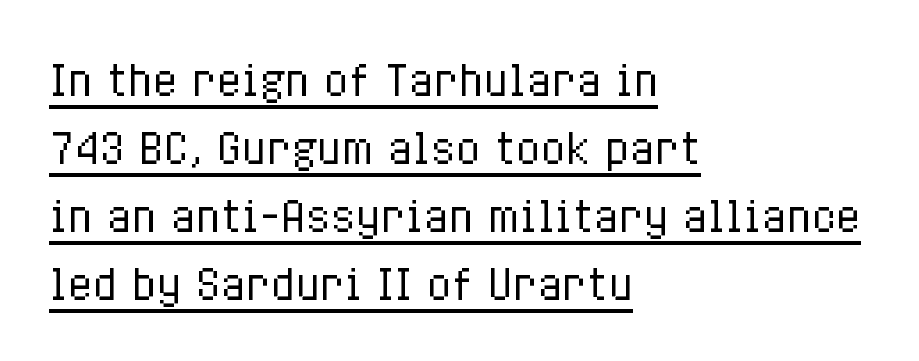
{"italic": "no", "bold": "no", "weight": "regular", "width": "condensed", "stroke_contrast": "low", "x_height": "medium", "monospaced": "no", "underline": "yes", "align": "left", "line_spacing": "normal", "line_spacing_ratio": 1.66, "letter_spacing": "normal", "letter_spacing_em": 0.0, "glyph_px": 41}
